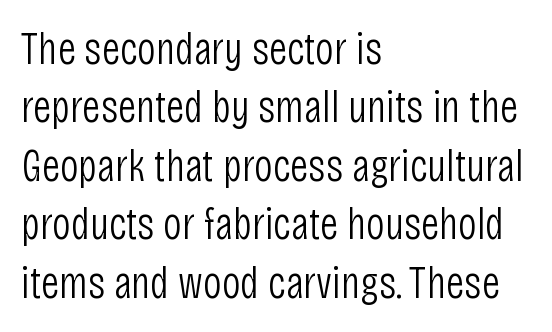
The image shows 46 px light, condensed sans-serif type, upright; set left-aligned, normal line spacing (1.27x), normal letter spacing, not underlined; low stroke contrast and a large x-height.
